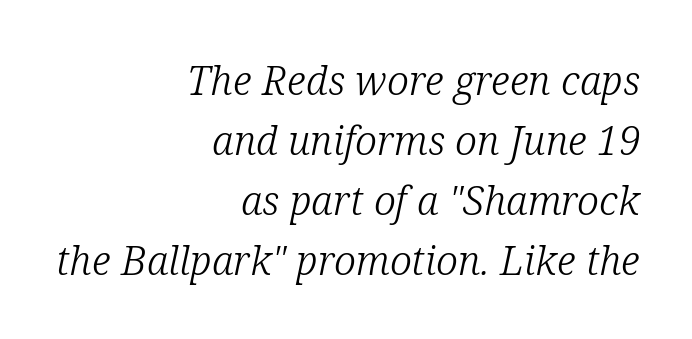
The rag falls on the left side of this text block. Summary of vertical rhythm: regular, with standard interline spacing. Descender tails drop into unmarked territory. Tracking here is standard; glyphs follow each other at the usual distance. Each stroke keeps to a modest, everyday thickness or less.
